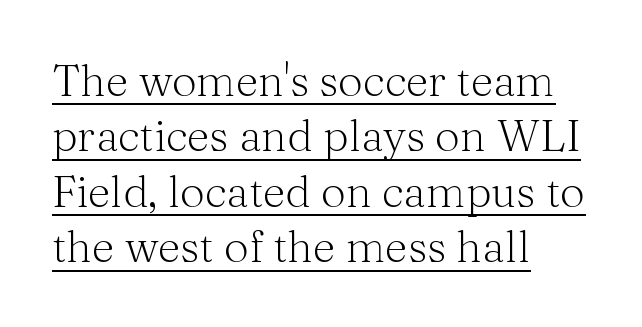
{"serif": "yes", "italic": "no", "bold": "no", "weight": "light", "width": "normal", "stroke_contrast": "medium", "x_height": "medium", "monospaced": "no", "underline": "yes", "align": "left", "line_spacing": "normal", "line_spacing_ratio": 1.26, "letter_spacing": "normal", "letter_spacing_em": 0.0, "glyph_px": 44}
